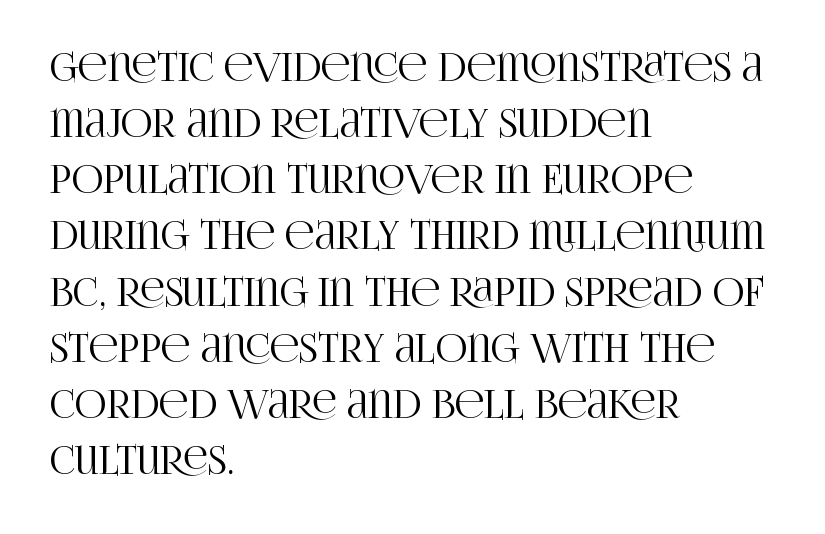
{"serif": "yes", "italic": "no", "width": "condensed", "stroke_contrast": "high", "x_height": "large", "monospaced": "no", "underline": "no", "align": "left", "line_spacing": "normal", "line_spacing_ratio": 1.44, "letter_spacing": "normal", "letter_spacing_em": 0.0, "glyph_px": 39}
